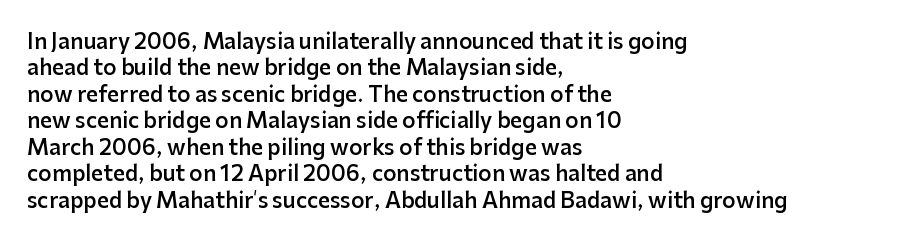
Q: Is the text bold? A: Semi-bold.
Q: Is the text italic (slanted)? A: No, it is upright.
Q: Is the text underlined? A: No.
Q: How is the paragraph aligned? A: Left-aligned.
Q: Is the spacing between letters normal or unusually wide? A: Normal.
Q: Is the spacing between lines tight, normal or loose? A: Normal.
